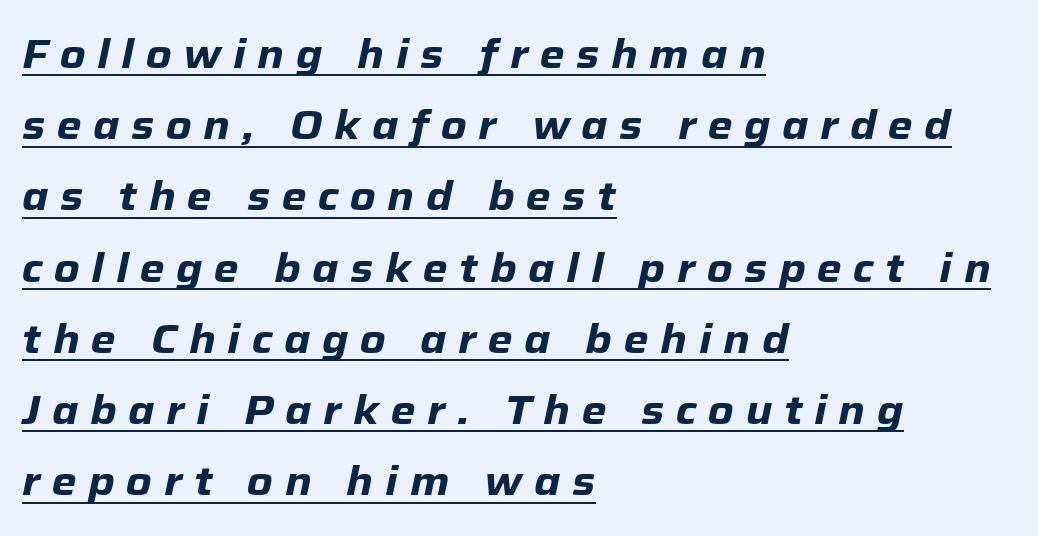
Q: Is the text bold? A: Yes.
Q: Is the text italic (slanted)? A: Yes, it leans right by about 12 degrees.
Q: Is the text underlined? A: Yes.
Q: How is the paragraph aligned? A: Left-aligned.
Q: Is the spacing between letters normal or unusually wide? A: Unusually wide.
Q: Width (condensed, normal, or wide)? A: Normal.
Q: Stroke contrast? A: Low.
Q: x-height? A: Medium.
Q: Monospaced? A: No.
